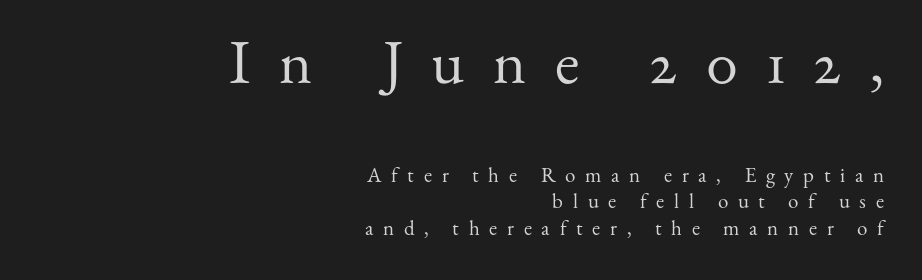
Q: Is the text bold? A: No.
Q: Is the text italic (slanted)? A: No, it is upright.
Q: Is the typeface a serif or a sans-serif typeface? A: Serif.
Q: Is the text underlined? A: No.
Q: How is the paragraph aligned? A: Right-aligned.
Q: Is the spacing between letters normal or unusually wide? A: Unusually wide.
Q: Is the spacing between lines tight, normal or loose? A: Normal.
Q: Which block of text is set in a larger size, the first (top) or the second (bottom)? A: The first (top) one.
Q: Width (condensed, normal, or wide)? A: Normal.
Q: Stroke contrast? A: Medium.
Q: x-height? A: Small.
Q: Monospaced? A: No.
